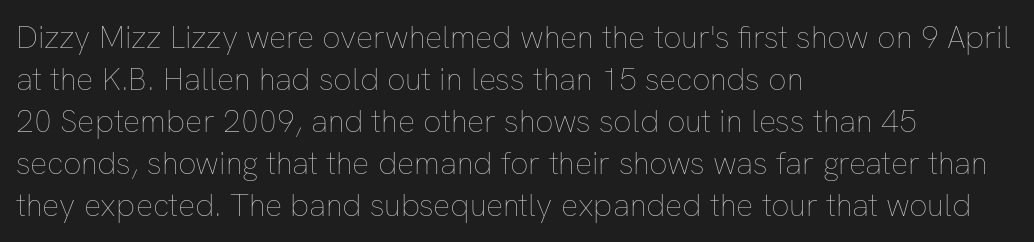
The image shows 32 px thin type, upright; set left-aligned, normal line spacing (1.31x), normal letter spacing, not underlined; low stroke contrast and a medium x-height.
